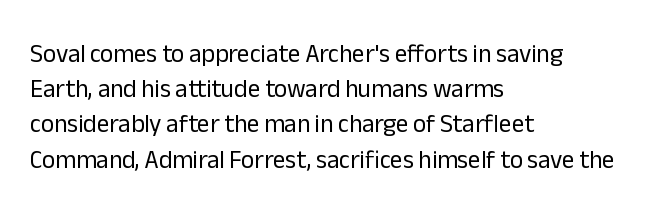
Q: Is the text bold? A: No.
Q: Is the text italic (slanted)? A: No, it is upright.
Q: Is the text underlined? A: No.
Q: How is the paragraph aligned? A: Left-aligned.
Q: Is the spacing between letters normal or unusually wide? A: Normal.
Q: Is the spacing between lines tight, normal or loose? A: Normal.
